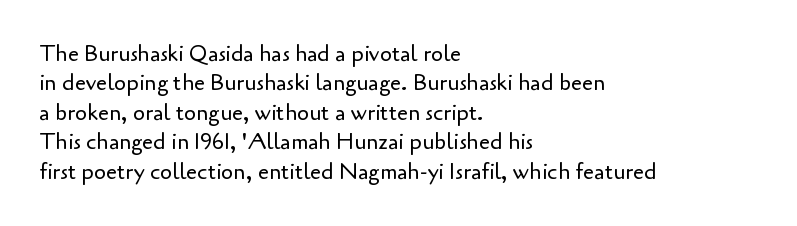
{"italic": "no", "bold": "no", "underline": "no", "align": "left", "line_spacing": "normal", "line_spacing_ratio": 1.34, "letter_spacing": "normal", "letter_spacing_em": 0.0, "glyph_px": 22}
